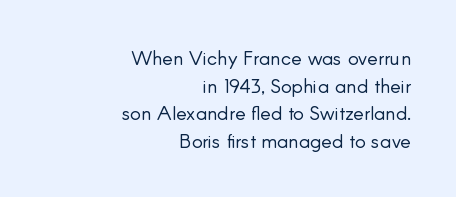
Q: Is the text bold? A: No.
Q: Is the text italic (slanted)? A: No, it is upright.
Q: Is the text underlined? A: No.
Q: How is the paragraph aligned? A: Right-aligned.
Q: Is the spacing between letters normal or unusually wide? A: Normal.
Q: Is the spacing between lines tight, normal or loose? A: Normal.
